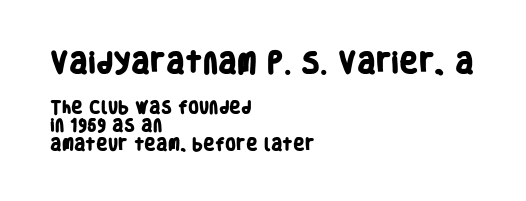
{"bold": "yes", "underline": "no", "align": "left", "line_spacing": "normal", "line_spacing_ratio": 1.32, "letter_spacing": "normal", "letter_spacing_em": 0.0, "larger_block": "first", "size_ratio": 1.64, "glyph_px": 23}
